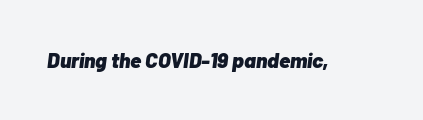
The image shows 21 px bold type, italic (leaning right); set normal letter spacing, not underlined.
